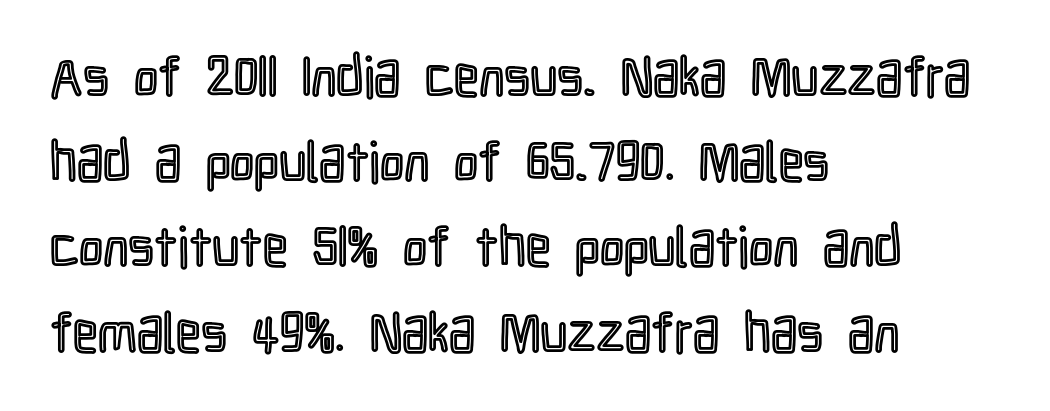
The image shows 55 px condensed type, upright; set left-aligned, normal line spacing (1.55x), normal letter spacing, not underlined; a medium x-height.
